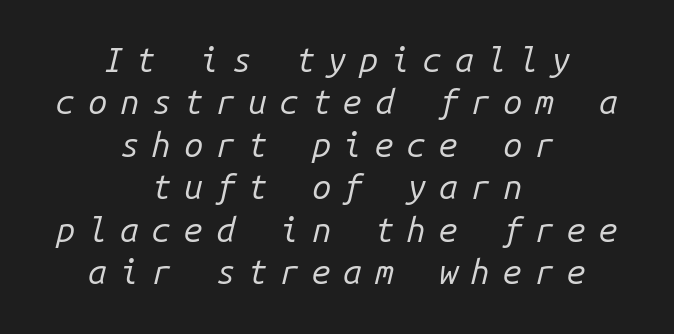
Q: Is the text bold? A: No.
Q: Is the text italic (slanted)? A: Yes, it leans right by about 14 degrees.
Q: Is the text underlined? A: No.
Q: How is the paragraph aligned? A: Centered.
Q: Is the spacing between letters normal or unusually wide? A: Unusually wide.
Q: Is the spacing between lines tight, normal or loose? A: Normal.
Q: Width (condensed, normal, or wide)? A: Normal.
Q: Stroke contrast? A: Low.
Q: x-height? A: Medium.
Q: Monospaced? A: Yes.
